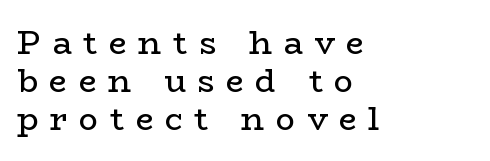
{"serif": "yes", "italic": "no", "bold": "no", "weight": "regular", "width": "wide", "stroke_contrast": "low", "x_height": "medium", "monospaced": "no", "underline": "no", "align": "left", "line_spacing_ratio": 1.18, "letter_spacing": "wide", "letter_spacing_em": 0.36, "glyph_px": 32}
